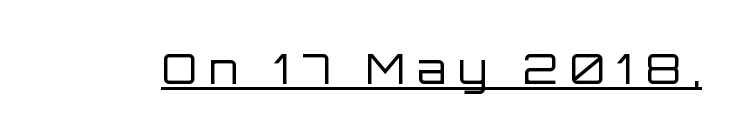
{"serif": "no", "italic": "no", "bold": "no", "weight": "regular", "width": "normal", "stroke_contrast": "low", "x_height": "large", "monospaced": "no", "underline": "yes", "letter_spacing": "wide", "letter_spacing_em": 0.29, "glyph_px": 42}
